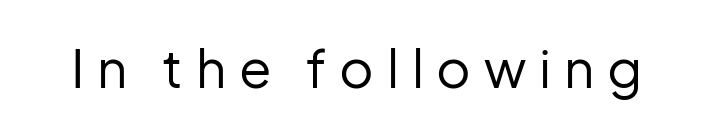
{"serif": "no", "italic": "no", "bold": "no", "weight": "regular", "width": "normal", "stroke_contrast": "low", "x_height": "medium", "monospaced": "no", "underline": "no", "letter_spacing": "wide", "letter_spacing_em": 0.24, "glyph_px": 53}
